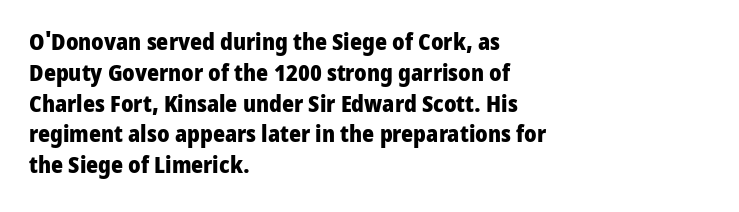
Q: Is the text bold? A: Yes.
Q: Is the text italic (slanted)? A: No, it is upright.
Q: Is the text underlined? A: No.
Q: How is the paragraph aligned? A: Left-aligned.
Q: Is the spacing between letters normal or unusually wide? A: Normal.
Q: Is the spacing between lines tight, normal or loose? A: Normal.
